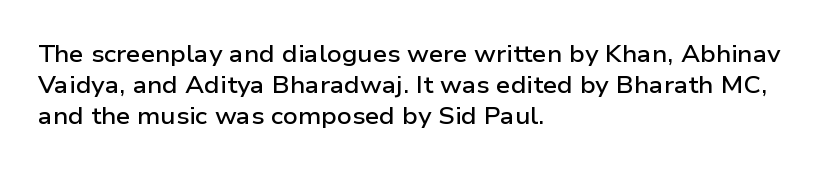
The image shows 23 px text type, upright; set left-aligned, normal line spacing (1.35x), normal letter spacing, not underlined.
